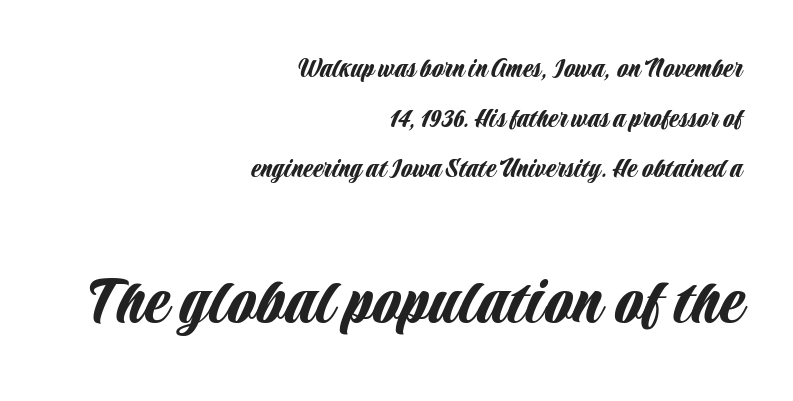
{"serif": "no", "width": "condensed", "stroke_contrast": "low", "x_height": "large", "monospaced": "no", "underline": "no", "align": "right", "line_spacing_ratio": 1.73, "letter_spacing": "normal", "letter_spacing_em": 0.0, "larger_block": "second", "size_ratio": 2.48, "glyph_px": 72}
